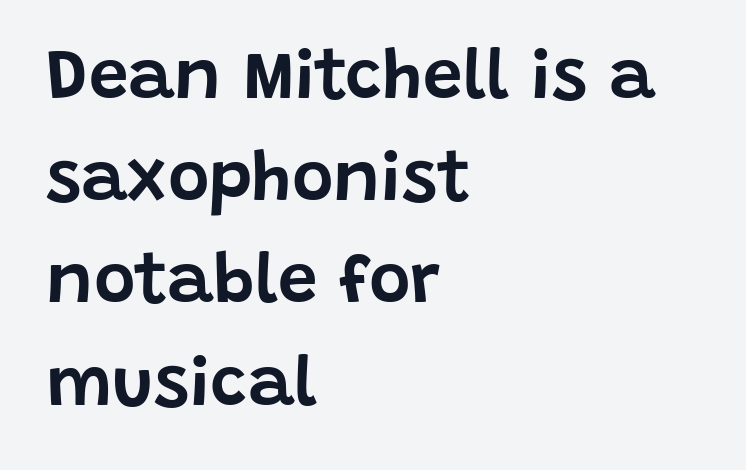
Q: Is the text italic (slanted)? A: No, it is upright.
Q: Is the typeface a serif or a sans-serif typeface? A: Sans-serif.
Q: Is the text underlined? A: No.
Q: How is the paragraph aligned? A: Left-aligned.
Q: Is the spacing between letters normal or unusually wide? A: Normal.
Q: Is the spacing between lines tight, normal or loose? A: Normal.
Q: Width (condensed, normal, or wide)? A: Normal.
Q: Stroke contrast? A: Low.
Q: x-height? A: Large.
Q: Monospaced? A: No.
